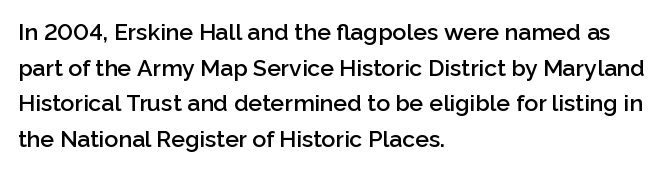
The image shows 23 px text type, upright; set left-aligned, normal line spacing (1.55x), normal letter spacing, not underlined.
